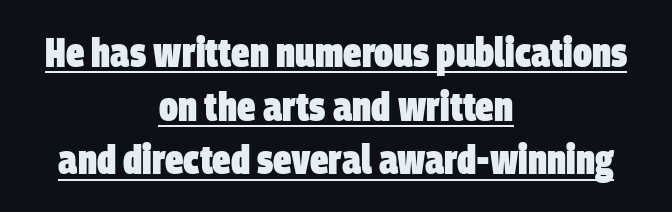
The image shows 41 px heavy, condensed sans-serif type; set centered, normal line spacing (1.31x), normal letter spacing, underlined; low stroke contrast and a large x-height.
